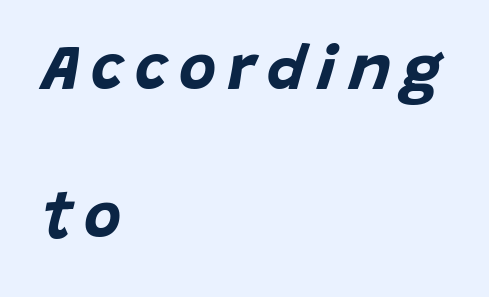
This sample trades compactness for vertical openness between lines. The zone under the glyphs is completely vacant. The typesetter chose a ragged-right arrangement here. Varying glyph widths throughout — classic text-font behaviour.
